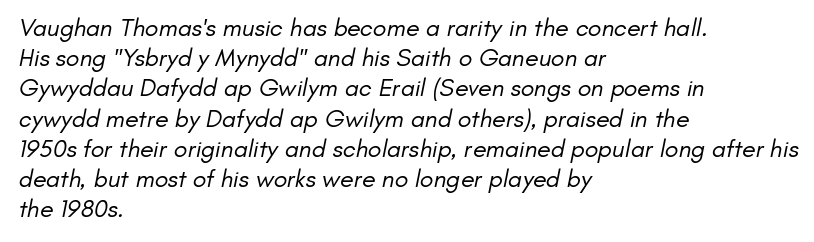
The image shows 25 px text type; set left-aligned, line spacing 1.21x, normal letter spacing, not underlined.
